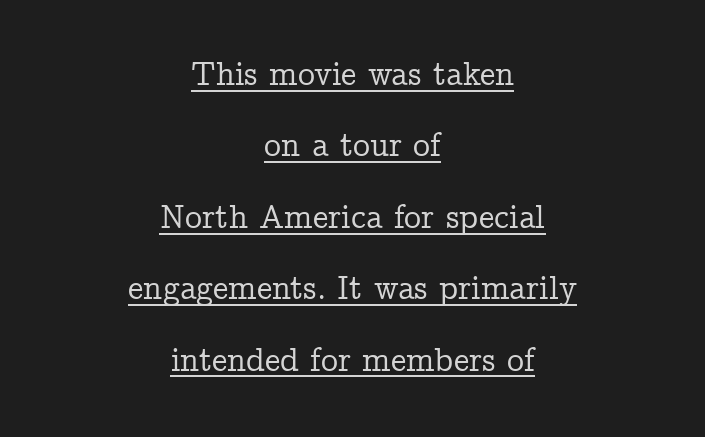
A typesetter would call this proportional, since set widths differ per character. This rendering uses center alignment, leaving both contours irregular but symmetric. No italicization has been applied; the sample stays upright. The letters sit at their default tracking, neither squeezed nor spread.
